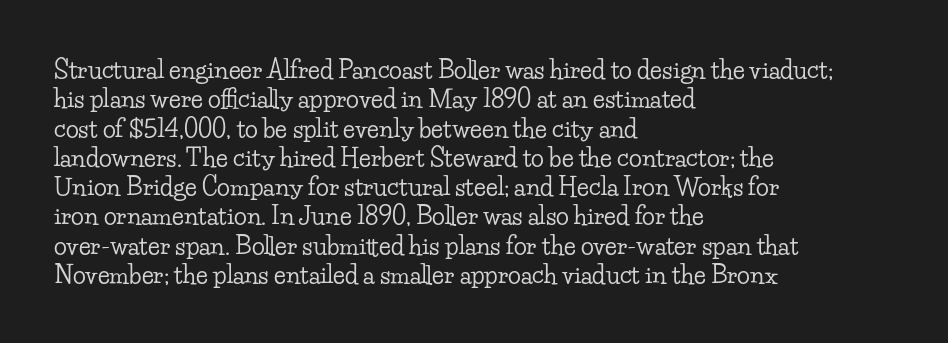
{"italic": "no", "underline": "no", "align": "left", "line_spacing_ratio": 1.22, "letter_spacing": "normal", "letter_spacing_em": 0.0, "glyph_px": 24}
